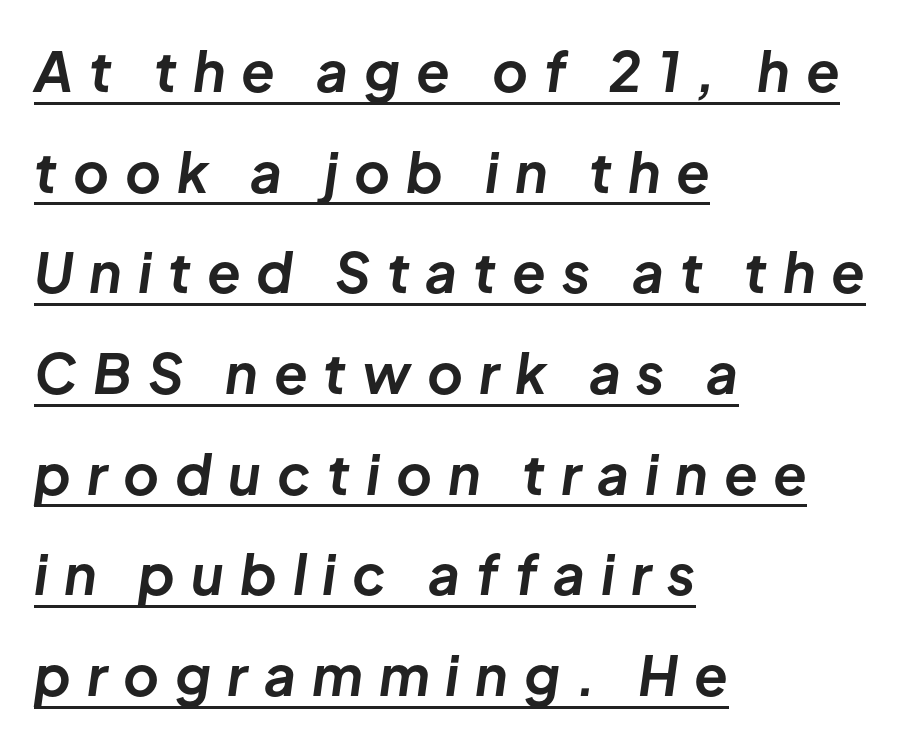
Think of a printed novel: that variable character pitch is what you see here. Honestly, the letter spacing is so wide it's the main thing you notice. The letters are bold, with thick, heavy strokes. Alignment: flush left. Notice how a bar underscores the lettering throughout.
